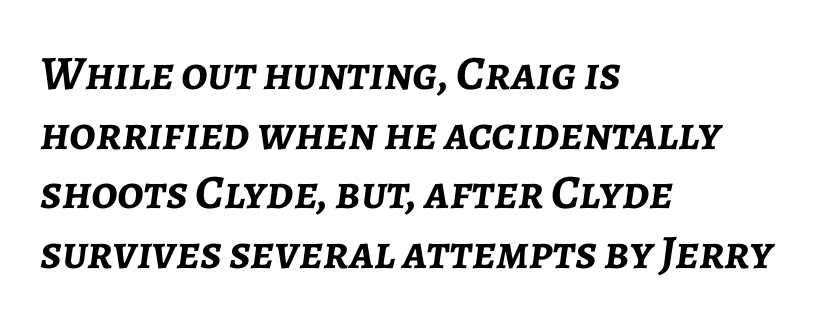
{"italic": "yes", "lean": "right", "slant_degrees": 7, "bold": "yes", "weight": "semibold", "width": "normal", "stroke_contrast": "low", "x_height": "medium", "monospaced": "no", "underline": "no", "align": "left", "line_spacing_ratio": 1.24, "letter_spacing": "normal", "letter_spacing_em": 0.0, "glyph_px": 48}
